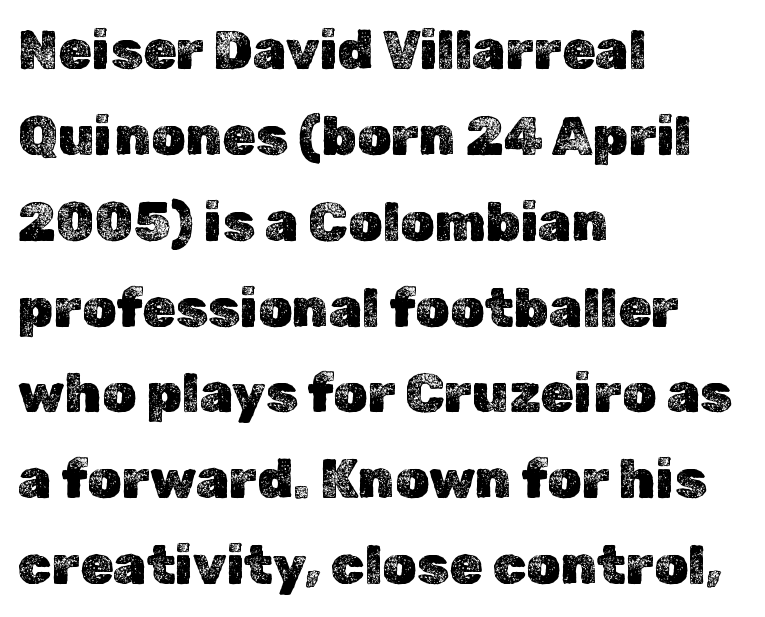
Q: Is the text italic (slanted)? A: No, it is upright.
Q: Is the text underlined? A: No.
Q: How is the paragraph aligned? A: Left-aligned.
Q: Is the spacing between letters normal or unusually wide? A: Normal.
Q: Is the spacing between lines tight, normal or loose? A: Normal.
Q: Width (condensed, normal, or wide)? A: Normal.
Q: x-height? A: Medium.
Q: Monospaced? A: No.
